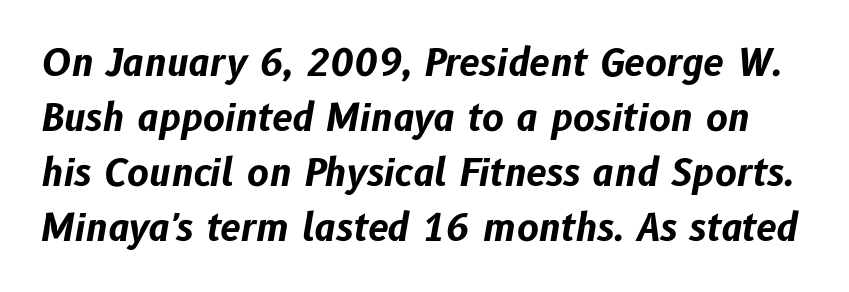
The image shows 37 px bold type, italic (leaning right); set normal line spacing (1.49x), normal letter spacing, not underlined; low stroke contrast and a medium x-height.
